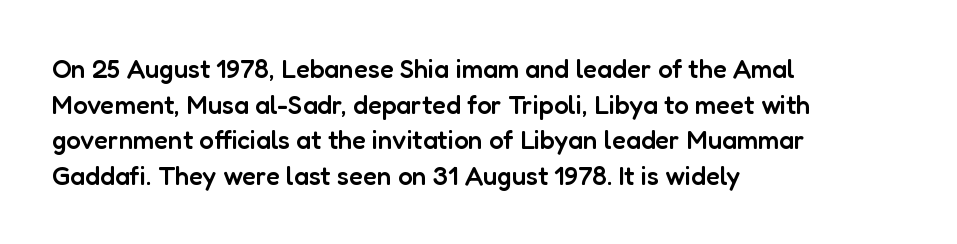
Q: Is the text bold? A: Semi-bold.
Q: Is the text italic (slanted)? A: No, it is upright.
Q: Is the text underlined? A: No.
Q: How is the paragraph aligned? A: Left-aligned.
Q: Is the spacing between letters normal or unusually wide? A: Normal.
Q: Is the spacing between lines tight, normal or loose? A: Normal.
